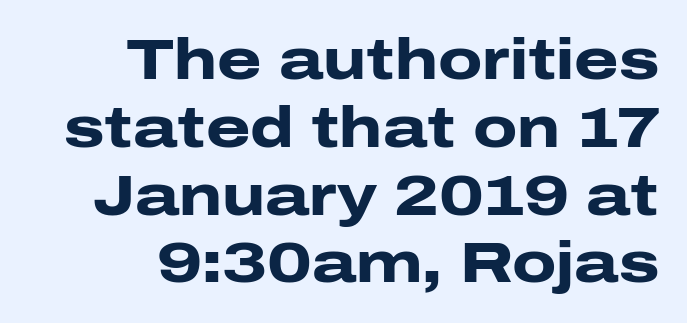
Compared with an ordinary text face, these strokes are far heavier — a full bold. The face used here is a sans, in the tradition of grotesques and geometrics. Caption: standard tracking, unaltered. Is there any slant? The stems are plumb.
